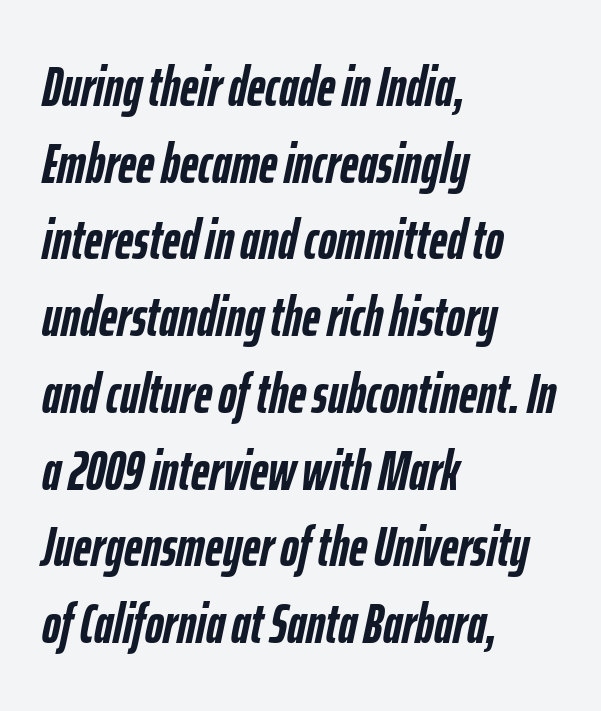
Q: Is the text bold? A: Yes.
Q: Is the text italic (slanted)? A: Yes, it leans right by about 12 degrees.
Q: Is the text underlined? A: No.
Q: How is the paragraph aligned? A: Left-aligned.
Q: Is the spacing between letters normal or unusually wide? A: Normal.
Q: Is the spacing between lines tight, normal or loose? A: Normal.
Q: Width (condensed, normal, or wide)? A: Condensed.
Q: Stroke contrast? A: Low.
Q: x-height? A: Medium.
Q: Monospaced? A: No.
